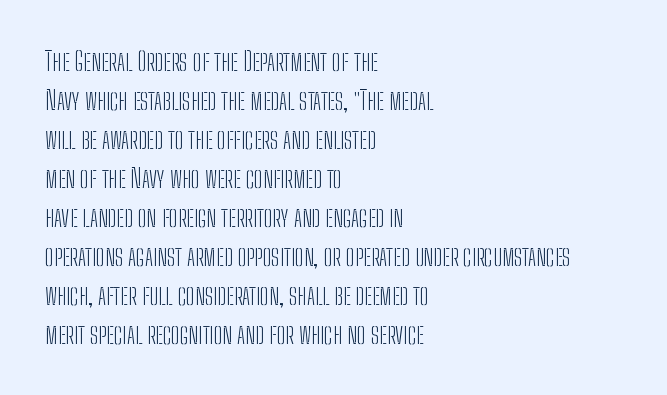
Each new line begins a customary step beneath the previous one. Students, note that the glyphs here touch the page at normal intervals. Letters rest on an invisible, unmarked baseline. Posture: upright roman.
